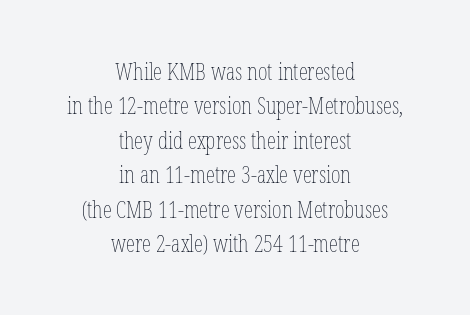
Q: Is the text bold? A: No.
Q: Is the text italic (slanted)? A: No, it is upright.
Q: Is the text underlined? A: No.
Q: How is the paragraph aligned? A: Centered.
Q: Is the spacing between letters normal or unusually wide? A: Normal.
Q: Is the spacing between lines tight, normal or loose? A: Normal.
